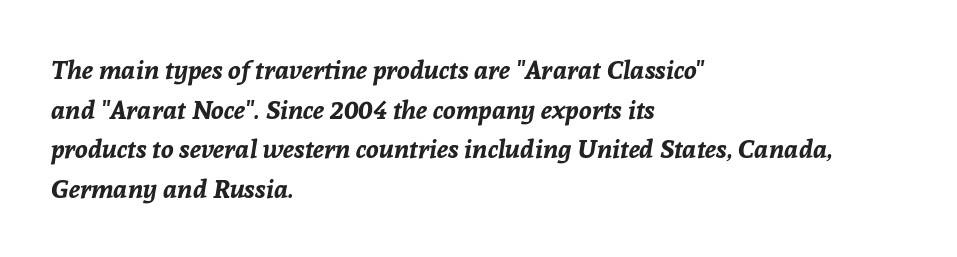
Q: Is the text bold? A: Yes.
Q: Is the text italic (slanted)? A: Yes, it leans right by about 8 degrees.
Q: Is the text underlined? A: No.
Q: How is the paragraph aligned? A: Left-aligned.
Q: Is the spacing between letters normal or unusually wide? A: Normal.
Q: Is the spacing between lines tight, normal or loose? A: Normal.
